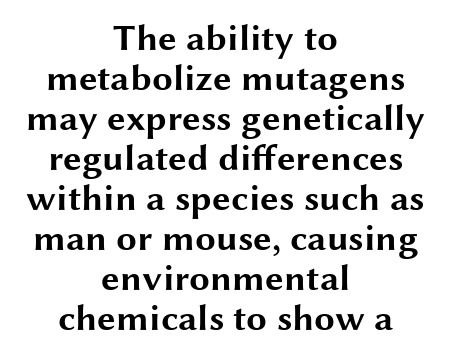
The image shows 37 px bold, wide sans-serif type, upright; set centered, tight line spacing (1.08x), normal letter spacing, not underlined; medium stroke contrast and a medium x-height.
